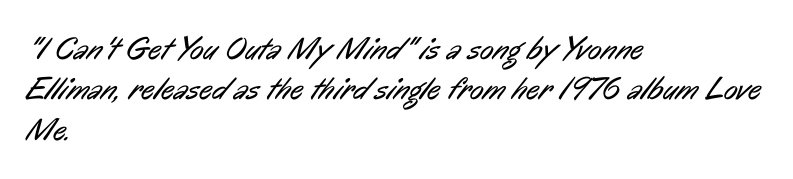
Is this a fixed-width face? No — the glyphs have proportional, varying widths. Tracking value appears to be zero — textbook default spacing. The rendering shows plain stroke endings on the letterforms — a sans-serif design. These lines stack with their left ends in a neat column. The block of text has a typical density, with ordinary space between rows.
